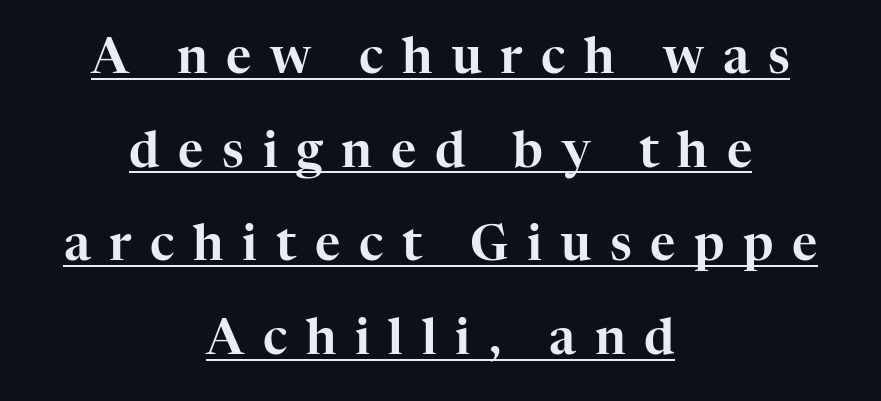
Typographically, this falls in the serif category. The rendering uses natural spacing where letterforms have individual widths. Is the letter spacing exaggerated? Yes — the characters are pushed far apart. Reading down the block, each line starts at a different indent, mirrored at its end. Leading: increased.
